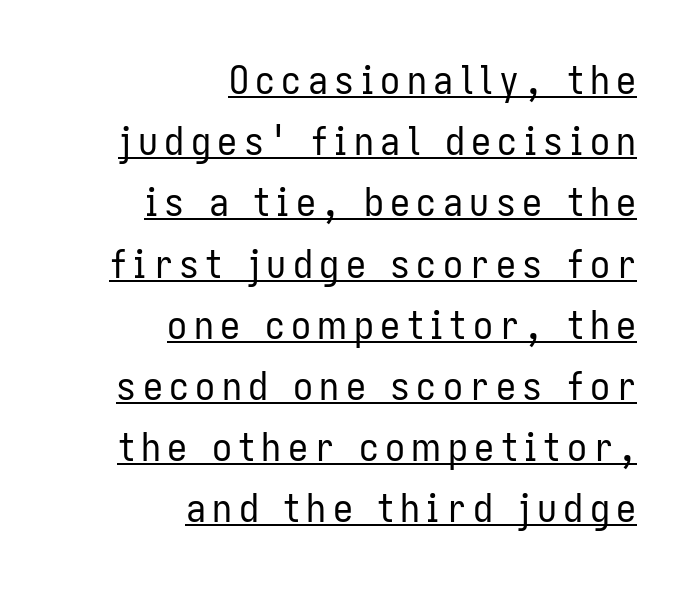
The image shows 40 px regular-weight, condensed sans-serif type, upright; set right-aligned, normal line spacing (1.53x), underlined; low stroke contrast and a medium x-height.
